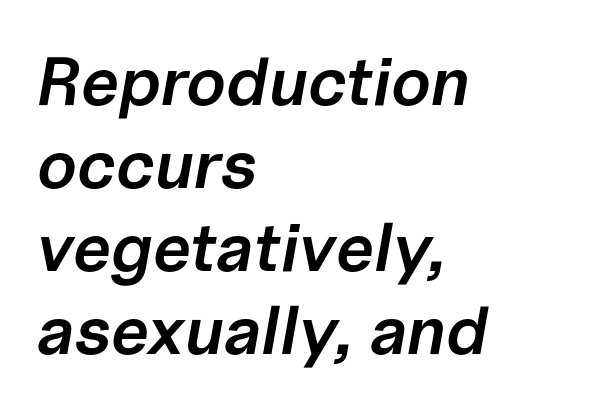
Does the lettering tilt? It does — this is italic. Visually the block forms a straight wall on the left and a jagged coastline on the right. A clean baseline with only descenders dipping below it. Character widths vary here, with narrow letters taking less room than wide ones. Students, note that the glyphs here touch the page at normal intervals. Semibold letterforms, between regular and bold.
